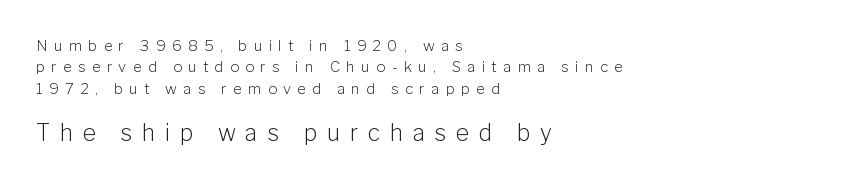
{"italic": "no", "bold": "no", "underline": "no", "align": "left", "line_spacing": "normal", "line_spacing_ratio": 1.42, "letter_spacing": "wide", "letter_spacing_em": 0.42, "larger_block": "second", "size_ratio": 1.53, "glyph_px": 23}
